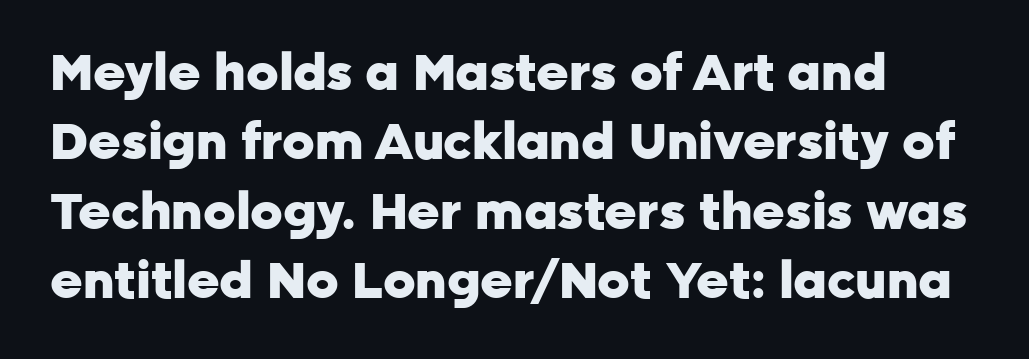
{"serif": "no", "italic": "no", "bold": "yes", "weight": "heavy", "width": "normal", "stroke_contrast": "low", "x_height": "medium", "monospaced": "no", "underline": "no", "line_spacing": "normal", "line_spacing_ratio": 1.39, "letter_spacing": "normal", "letter_spacing_em": 0.0, "glyph_px": 50}
